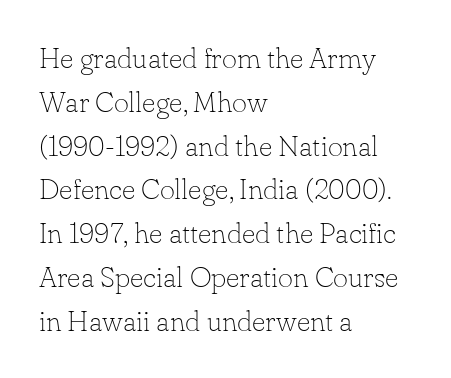
The image shows 29 px thin serif type, upright; set left-aligned, normal line spacing (1.51x), normal letter spacing, not underlined; low stroke contrast and a small x-height.
